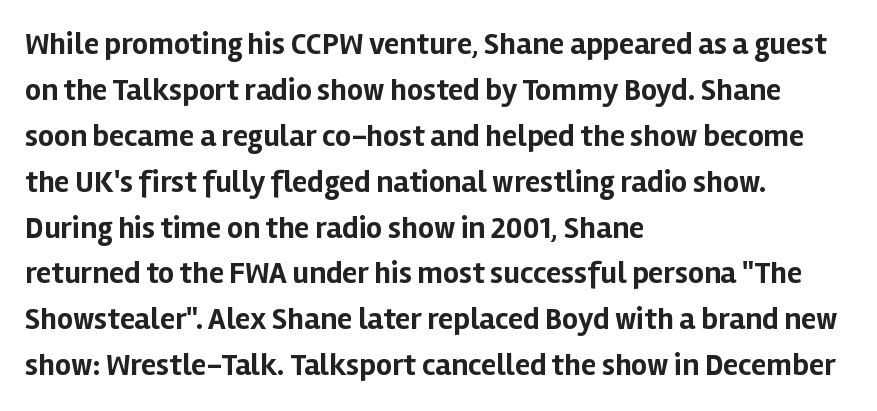
{"serif": "no", "italic": "no", "bold": "yes", "weight": "bold", "width": "normal", "stroke_contrast": "low", "x_height": "medium", "monospaced": "no", "underline": "no", "align": "left", "line_spacing": "normal", "line_spacing_ratio": 1.48, "letter_spacing": "normal", "letter_spacing_em": 0.0, "glyph_px": 31}
